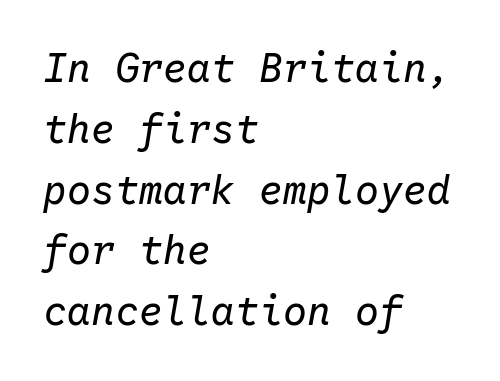
The image shows 40 px regular-weight type, italic (leaning right), monospaced; set left-aligned, normal line spacing (1.52x), normal letter spacing, not underlined; low stroke contrast and a medium x-height.
